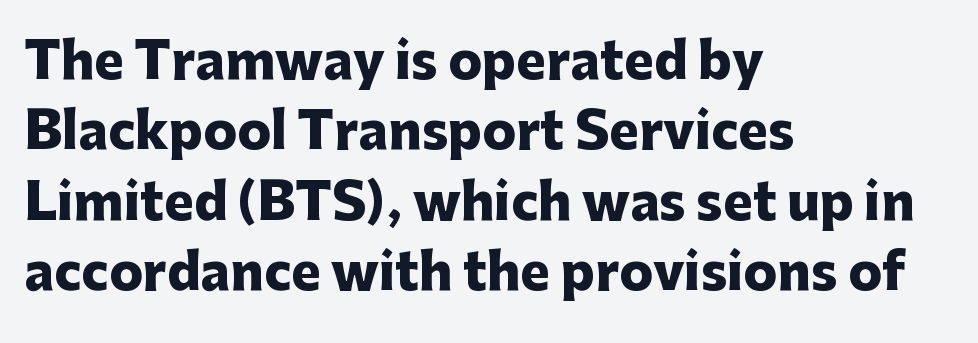
Layout note: lines flush left. You can tell from the bare stems that sans-serif type was used. This sample has the flowing, uneven cadence of proportional lettering. There is no visible air inserted between adjacent glyphs. Letters rest on an invisible, unmarked baseline.
